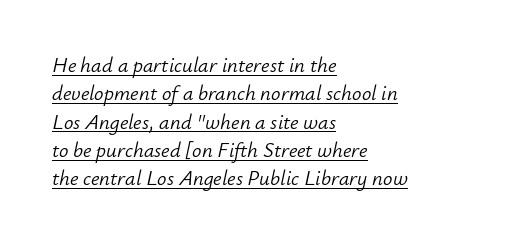
The image shows 21 px text type, italic (leaning right); set left-aligned, normal line spacing (1.35x), normal letter spacing, underlined.
